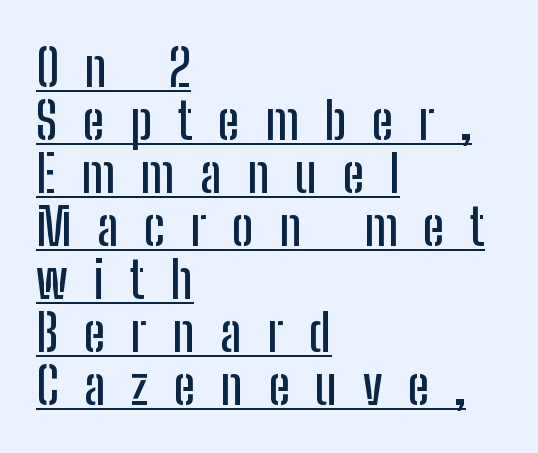
The image shows 51 px condensed sans-serif type, upright; set left-aligned, tight line spacing (1.04x), unusually wide letter spacing (+0.5 em), underlined; low stroke contrast and a medium x-height.
